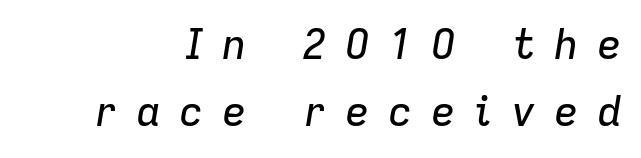
The image shows 41 px text type, italic (leaning right); set normal line spacing (1.64x), unusually wide letter spacing (+0.45 em), not underlined; low stroke contrast and a medium x-height.
